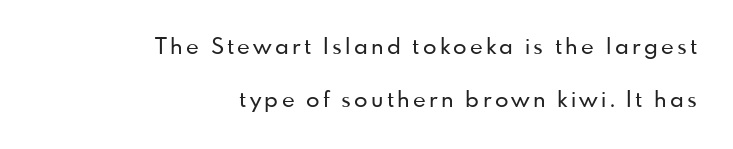
Q: Is the text italic (slanted)? A: No, it is upright.
Q: Is the text underlined? A: No.
Q: How is the paragraph aligned? A: Right-aligned.
Q: Is the spacing between lines tight, normal or loose? A: Loose.
